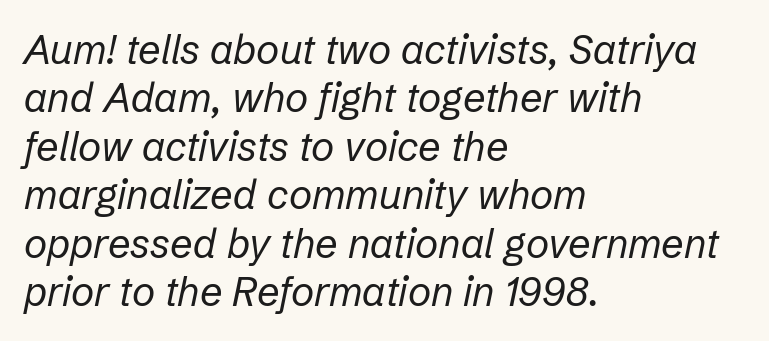
{"italic": "yes", "lean": "right", "slant_degrees": 12, "bold": "no", "weight": "regular", "width": "normal", "stroke_contrast": "low", "x_height": "medium", "monospaced": "no", "underline": "no", "align": "left", "line_spacing_ratio": 1.21, "letter_spacing": "normal", "letter_spacing_em": 0.0, "glyph_px": 40}
